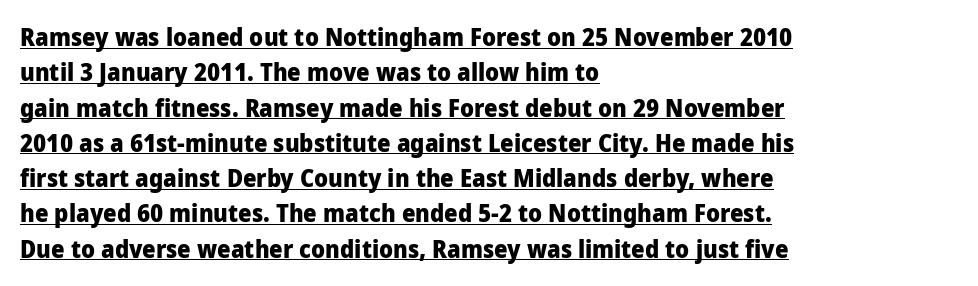
{"italic": "no", "bold": "yes", "underline": "yes", "align": "left", "line_spacing": "normal", "line_spacing_ratio": 1.47, "letter_spacing": "normal", "letter_spacing_em": 0.0, "glyph_px": 24}
